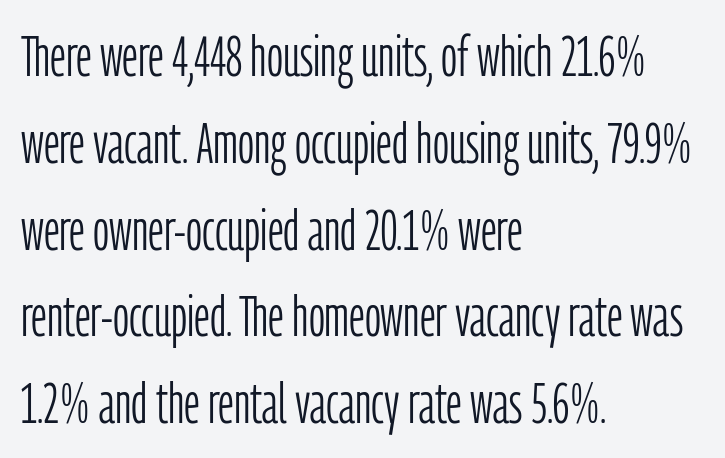
The image shows 56 px light, condensed sans-serif type, upright; set left-aligned, normal line spacing (1.55x), normal letter spacing, not underlined; low stroke contrast and a medium x-height.
